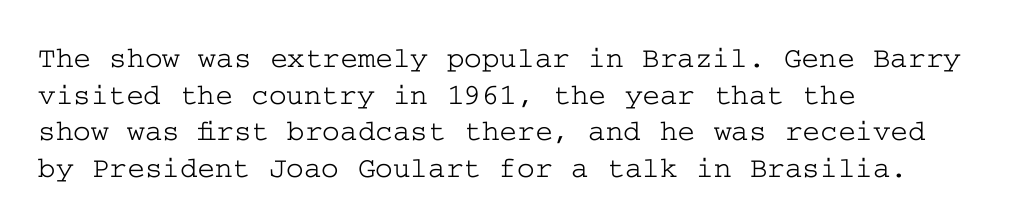
Q: Is the text italic (slanted)? A: No, it is upright.
Q: Is the typeface a serif or a sans-serif typeface? A: Serif.
Q: Is the text underlined? A: No.
Q: How is the paragraph aligned? A: Left-aligned.
Q: Is the spacing between letters normal or unusually wide? A: Normal.
Q: Width (condensed, normal, or wide)? A: Wide.
Q: Stroke contrast? A: Low.
Q: x-height? A: Medium.
